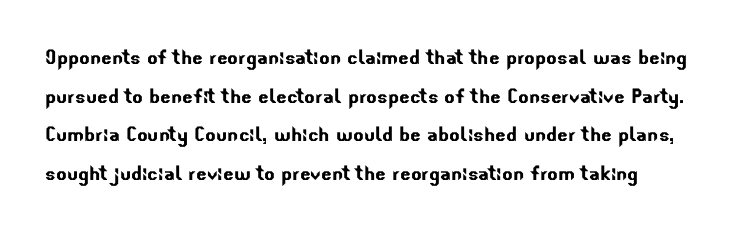
The image shows 25 px text type; set normal line spacing (1.55x), normal letter spacing, not underlined.
